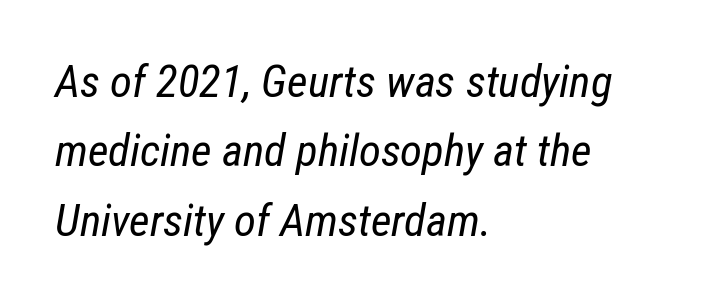
Standard letterfit; no display-style spreading of the glyphs. The characters are drawn with everyday or finer stroke widths. Quick note: italic. The zone under the glyphs is completely vacant.
